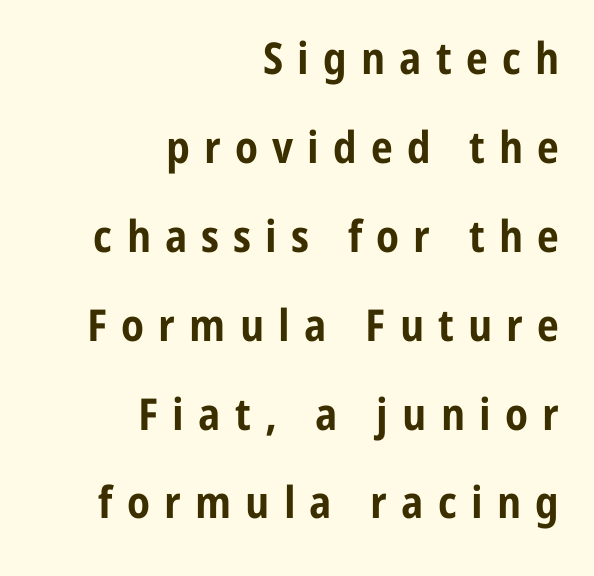
This is roman type, the default non-slanted kind. A typesetter would label this face a sans. If you drew a ruler down the right edge, every line would touch it. Observe the wide spacing: letters keep a clear distance from each other. The strokes are fattened all the way to bold. Here the designer chose a conventional face with non-uniform glyph widths.
